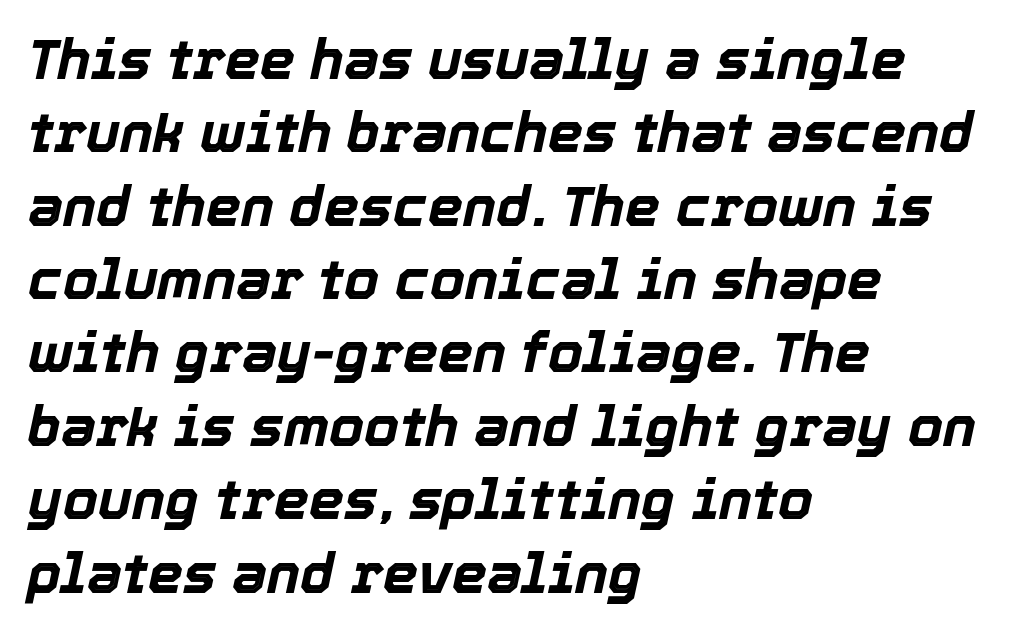
{"italic": "yes", "lean": "right", "slant_degrees": 12, "bold": "yes", "weight": "bold", "width": "normal", "x_height": "medium", "monospaced": "no", "underline": "no", "align": "left", "line_spacing": "normal", "line_spacing_ratio": 1.31, "letter_spacing": "normal", "letter_spacing_em": 0.0, "glyph_px": 56}
